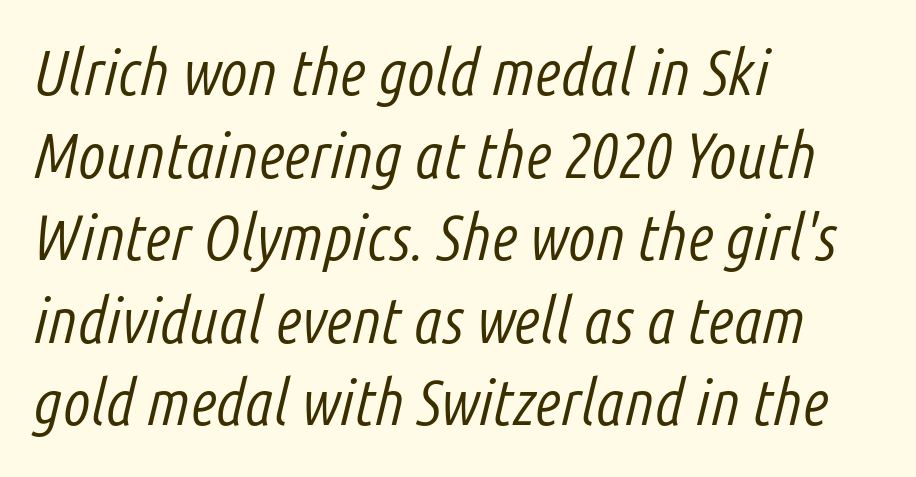
{"italic": "yes", "lean": "right", "slant_degrees": 14, "bold": "no", "weight": "light", "width": "condensed", "stroke_contrast": "low", "x_height": "medium", "monospaced": "no", "underline": "no", "align": "left", "line_spacing": "normal", "line_spacing_ratio": 1.29, "letter_spacing": "normal", "letter_spacing_em": 0.0, "glyph_px": 64}
